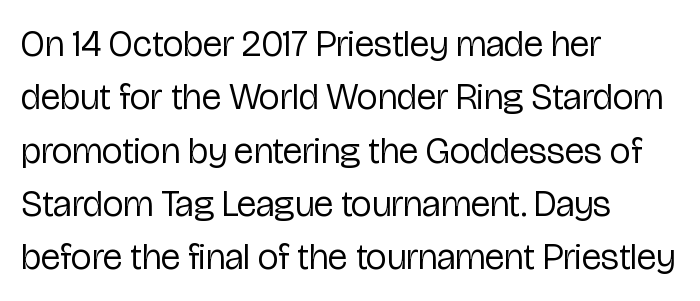
The image shows 37 px regular-weight, condensed sans-serif type, upright; set left-aligned, normal line spacing (1.44x), normal letter spacing, not underlined; low stroke contrast and a medium x-height.
